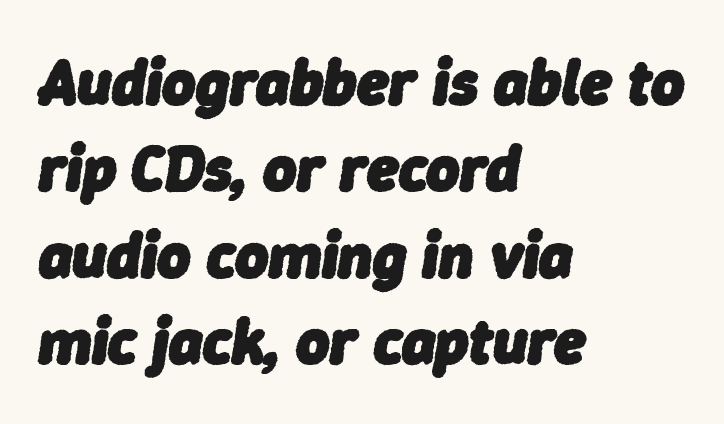
{"italic": "yes", "lean": "right", "slant_degrees": 9, "bold": "yes", "weight": "heavy", "width": "normal", "stroke_contrast": "low", "x_height": "medium", "monospaced": "no", "underline": "no", "align": "left", "line_spacing": "normal", "line_spacing_ratio": 1.35, "letter_spacing": "normal", "letter_spacing_em": 0.0, "glyph_px": 64}
